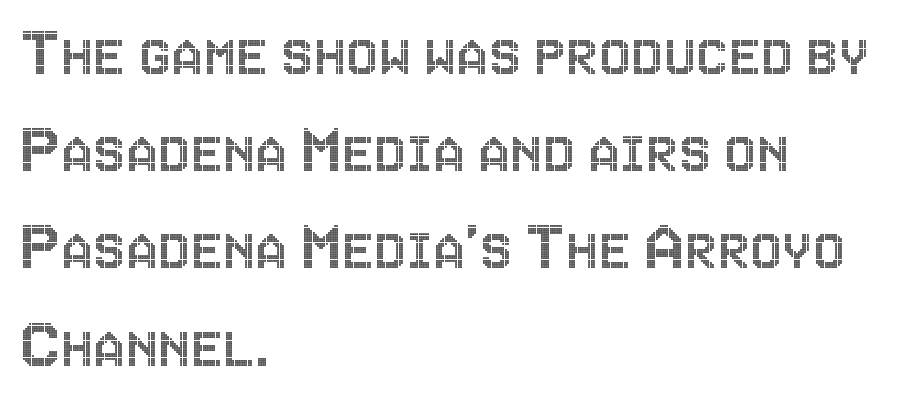
Q: Is the text italic (slanted)? A: No, it is upright.
Q: Is the text underlined? A: No.
Q: How is the paragraph aligned? A: Left-aligned.
Q: Is the spacing between letters normal or unusually wide? A: Normal.
Q: Is the spacing between lines tight, normal or loose? A: Normal.
Q: Width (condensed, normal, or wide)? A: Condensed.
Q: x-height? A: Large.
Q: Monospaced? A: No.
